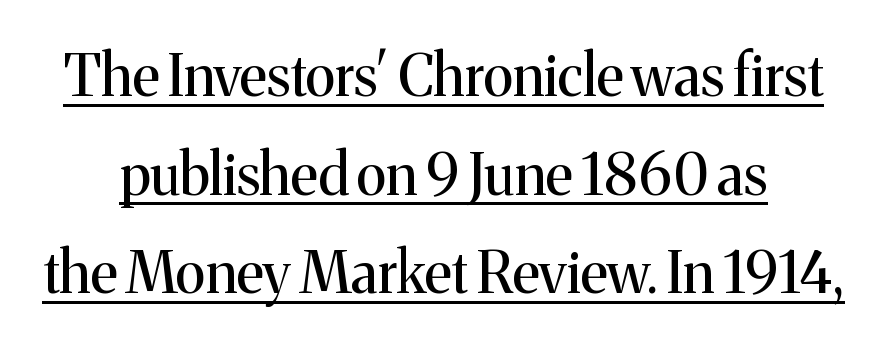
Q: Is the text bold? A: No.
Q: Is the text italic (slanted)? A: No, it is upright.
Q: Is the typeface a serif or a sans-serif typeface? A: Serif.
Q: Is the text underlined? A: Yes.
Q: How is the paragraph aligned? A: Centered.
Q: Is the spacing between letters normal or unusually wide? A: Normal.
Q: Width (condensed, normal, or wide)? A: Normal.
Q: Stroke contrast? A: Medium.
Q: x-height? A: Medium.
Q: Monospaced? A: No.
